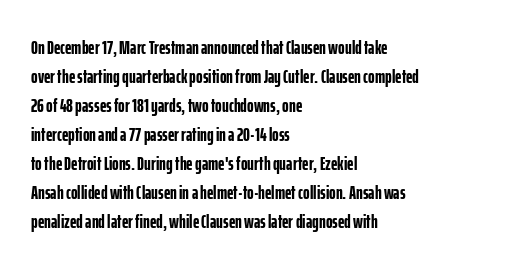
The image shows 20 px bold type, upright; set left-aligned, normal line spacing (1.45x), normal letter spacing, not underlined.
